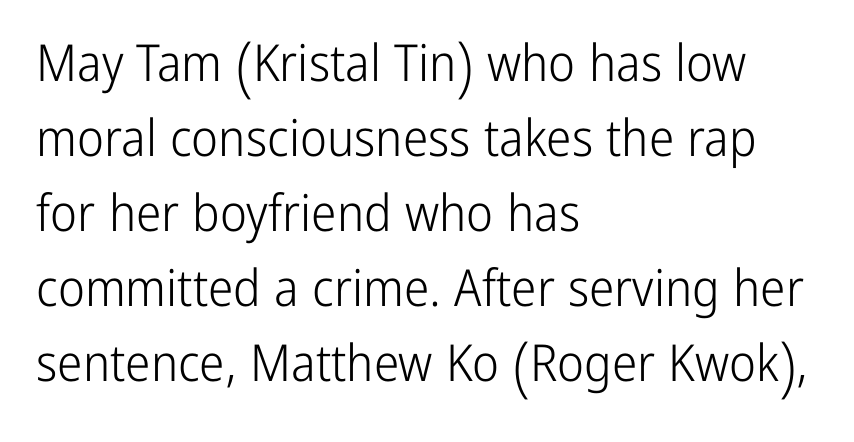
This sample uses plain, unmodified letter spacing. No italicization has been applied; the sample stays upright. Look at the bottom of the vertical strokes: they stop flat, with no serifs. Visually the block forms a straight wall on the left and a jagged coastline on the right.
